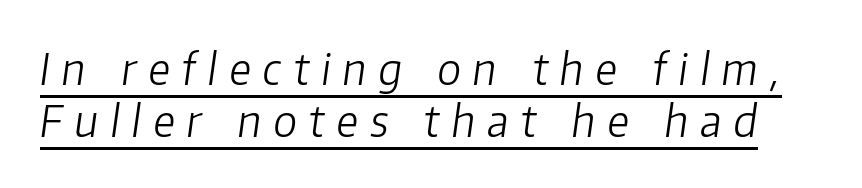
The image shows 43 px light type, italic (leaning right); set line spacing 1.21x, unusually wide letter spacing (+0.28 em), underlined; low stroke contrast and a medium x-height.
